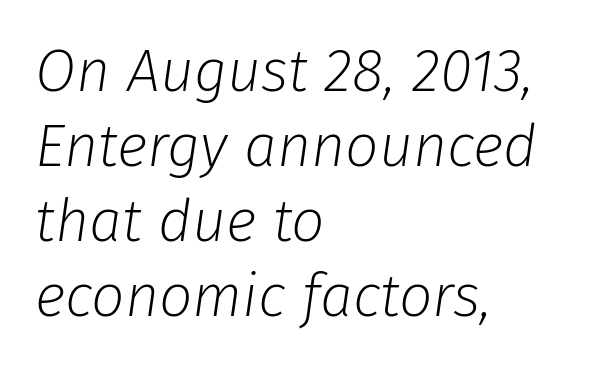
Alignment: flush left. This sample keeps an unexceptional amount of space between lines. The glyphs look as if they've been sheared to an angle. Is this a heavy cut? Hardly; it is regular or lighter. Is the letter spacing exaggerated? No — it looks like the ordinary default.
